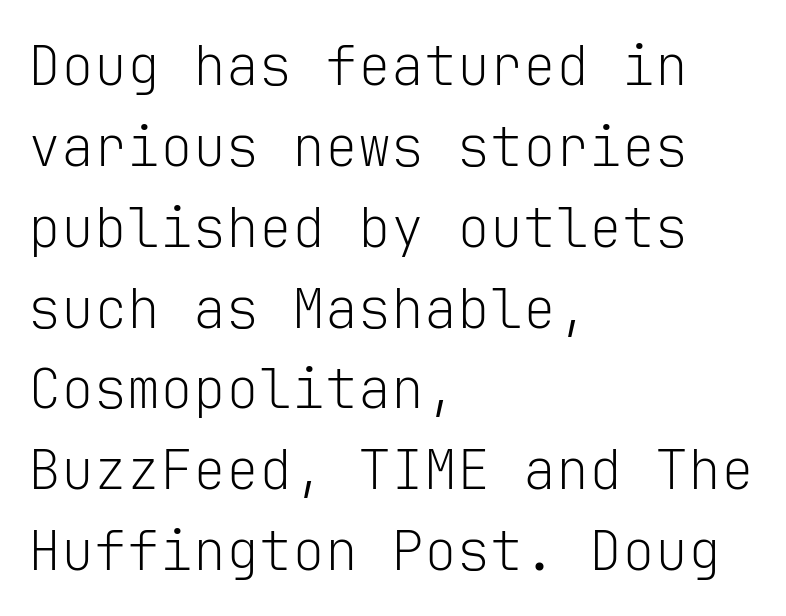
Q: Is the text bold? A: No.
Q: Is the text italic (slanted)? A: No, it is upright.
Q: Is the typeface a serif or a sans-serif typeface? A: Sans-serif.
Q: Is the text underlined? A: No.
Q: How is the paragraph aligned? A: Left-aligned.
Q: Is the spacing between letters normal or unusually wide? A: Normal.
Q: Is the spacing between lines tight, normal or loose? A: Normal.
Q: Width (condensed, normal, or wide)? A: Normal.
Q: Stroke contrast? A: Low.
Q: x-height? A: Medium.
Q: Monospaced? A: Yes.
